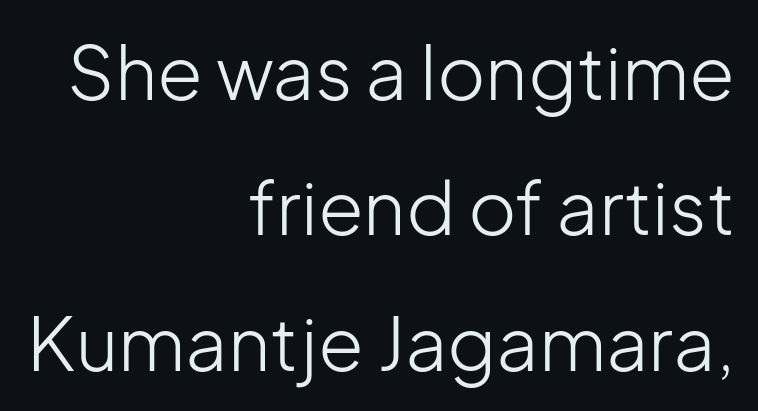
The image shows 74 px light sans-serif type, upright; set right-aligned, line spacing 1.83x, normal letter spacing, not underlined; low stroke contrast and a medium x-height.
